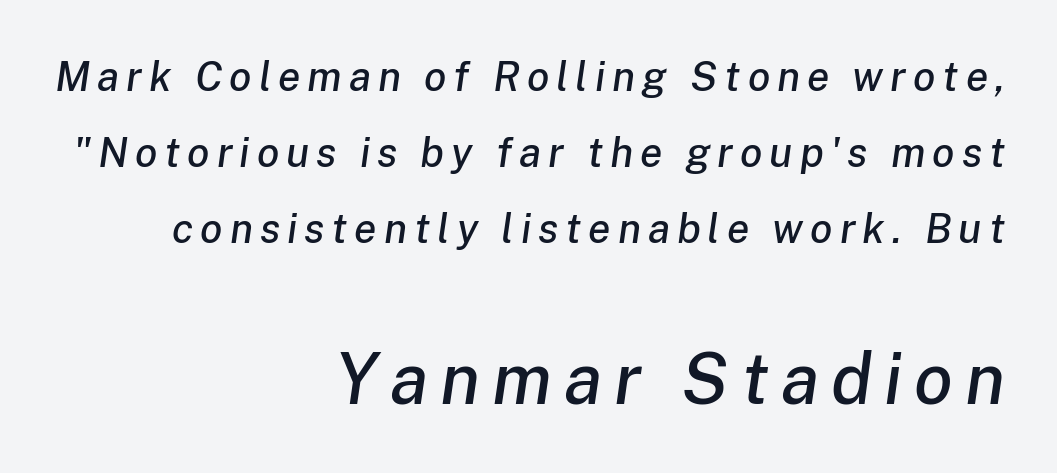
{"italic": "yes", "lean": "right", "slant_degrees": 8, "width": "normal", "stroke_contrast": "low", "x_height": "medium", "monospaced": "no", "underline": "no", "align": "right", "line_spacing_ratio": 1.85, "larger_block": "second", "size_ratio": 1.73, "glyph_px": 71}
